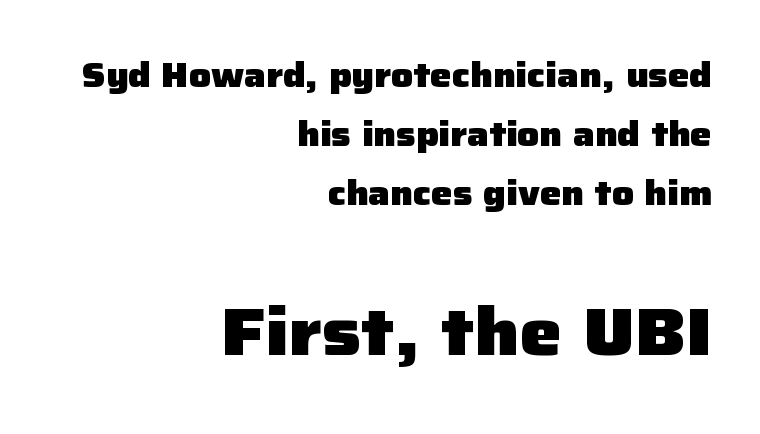
Q: Is the text bold? A: Yes.
Q: Is the text italic (slanted)? A: No, it is upright.
Q: Is the typeface a serif or a sans-serif typeface? A: Sans-serif.
Q: Is the text underlined? A: No.
Q: How is the paragraph aligned? A: Right-aligned.
Q: Is the spacing between letters normal or unusually wide? A: Normal.
Q: Which block of text is set in a larger size, the first (top) or the second (bottom)? A: The second (bottom) one.
Q: Width (condensed, normal, or wide)? A: Normal.
Q: Stroke contrast? A: Low.
Q: x-height? A: Medium.
Q: Monospaced? A: No.
